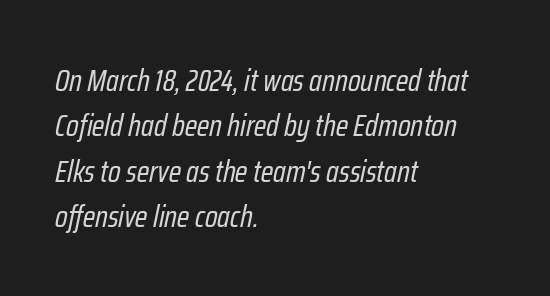
Students, note that the glyphs here touch the page at normal intervals. Rule under the text: the space is simply empty. The paragraph has a hard left edge and a soft right edge. Stroke mass is kept to a normal reading level or below.
